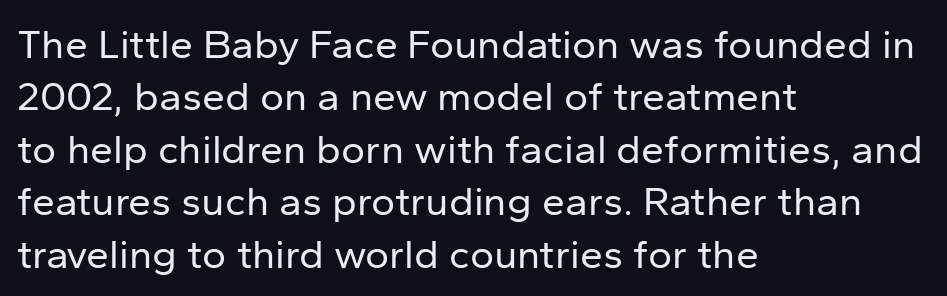
Q: Is the text bold? A: No.
Q: Is the text italic (slanted)? A: No, it is upright.
Q: Is the typeface a serif or a sans-serif typeface? A: Sans-serif.
Q: Is the text underlined? A: No.
Q: How is the paragraph aligned? A: Left-aligned.
Q: Is the spacing between letters normal or unusually wide? A: Normal.
Q: Is the spacing between lines tight, normal or loose? A: Normal.
Q: Width (condensed, normal, or wide)? A: Normal.
Q: Stroke contrast? A: Low.
Q: x-height? A: Medium.
Q: Monospaced? A: No.
